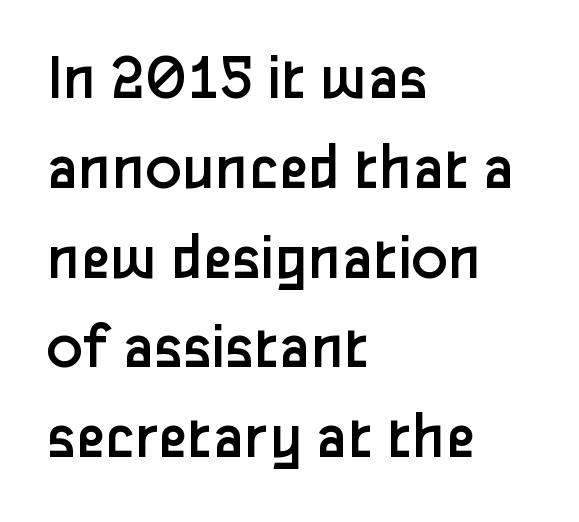
Upright lettering throughout. Is this a sans? Yes — the strokes have no serifs. A classic flush-left, rag-right setting is used for this passage. The gap between lines stays unmarked. The block of text has a typical density, with ordinary space between rows. Do the characters align in a grid? No, the font is proportional.
